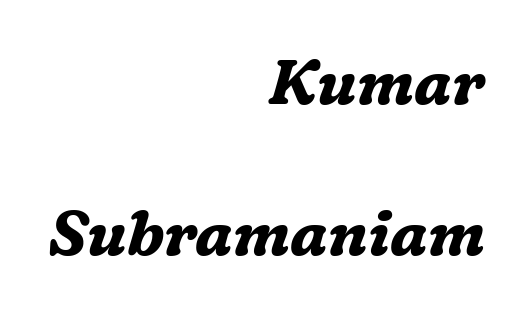
The image shows 62 px bold serif type, italic (leaning right); set right-aligned, loose line spacing (2.44x), normal letter spacing, not underlined; medium stroke contrast and a medium x-height.
